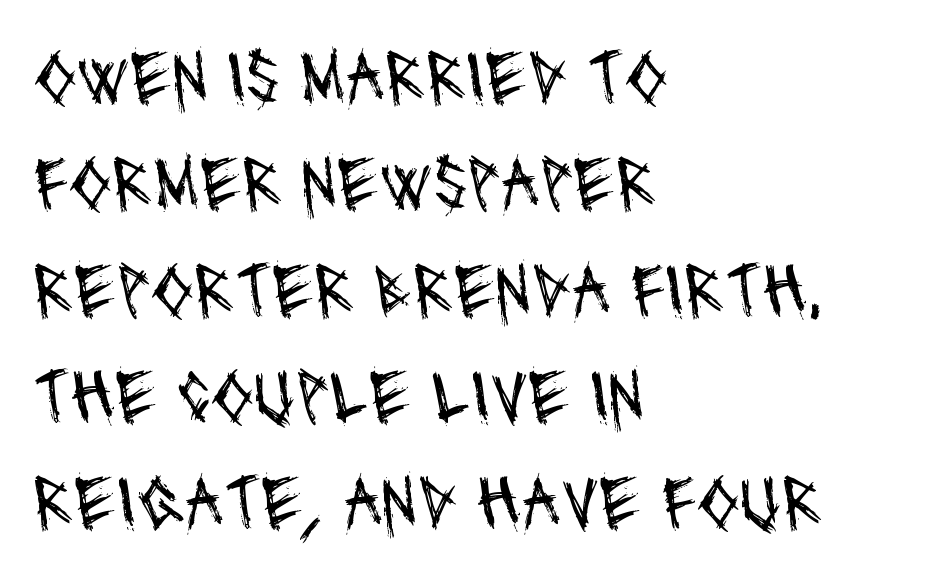
{"serif": "no", "bold": "no", "weight": "regular", "width": "condensed", "stroke_contrast": "medium", "x_height": "large", "monospaced": "no", "underline": "no", "align": "left", "line_spacing": "normal", "line_spacing_ratio": 1.38, "letter_spacing": "normal", "letter_spacing_em": 0.0, "glyph_px": 77}
